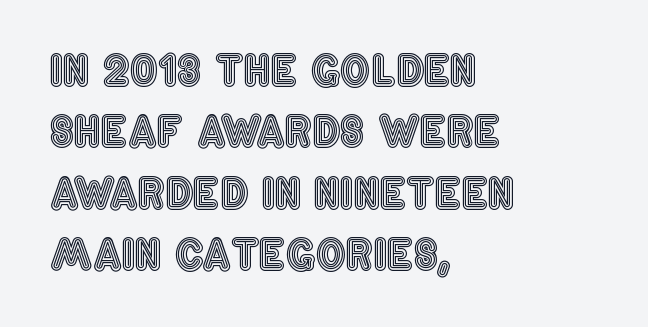
The image shows 42 px condensed type, upright; set left-aligned, normal line spacing (1.46x), normal letter spacing, not underlined; a large x-height.
